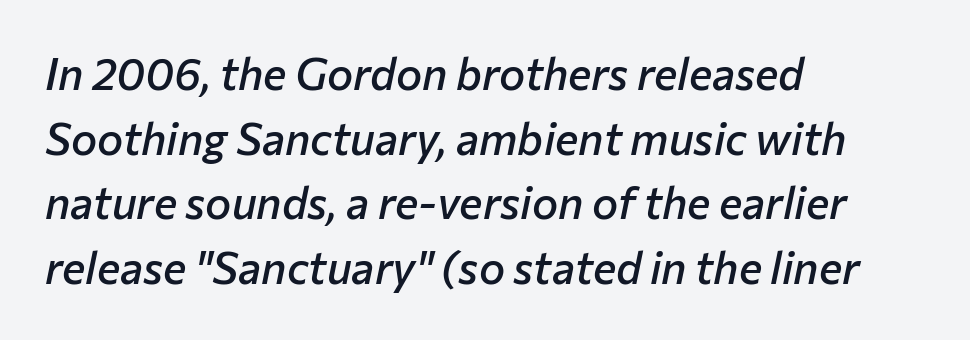
Q: Is the text bold? A: Semi-bold.
Q: Is the text italic (slanted)? A: Yes, it leans right by about 12 degrees.
Q: Is the text underlined? A: No.
Q: How is the paragraph aligned? A: Left-aligned.
Q: Is the spacing between letters normal or unusually wide? A: Normal.
Q: Is the spacing between lines tight, normal or loose? A: Normal.
Q: Width (condensed, normal, or wide)? A: Normal.
Q: Stroke contrast? A: Low.
Q: x-height? A: Medium.
Q: Monospaced? A: No.
